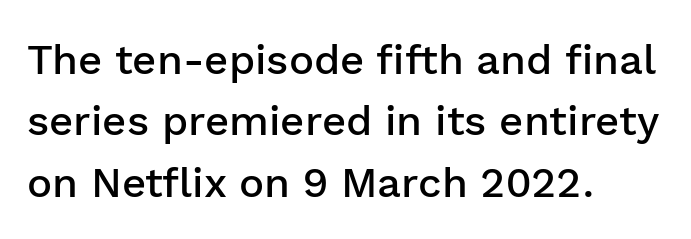
{"serif": "no", "italic": "no", "bold": "semi", "weight": "semibold", "width": "normal", "stroke_contrast": "low", "x_height": "medium", "monospaced": "no", "underline": "no", "align": "left", "line_spacing": "normal", "line_spacing_ratio": 1.46, "letter_spacing": "normal", "letter_spacing_em": 0.0, "glyph_px": 42}
